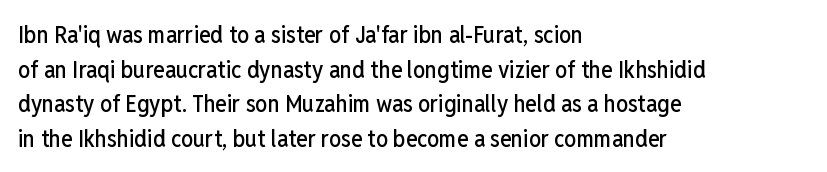
{"italic": "no", "underline": "no", "align": "left", "line_spacing": "normal", "line_spacing_ratio": 1.44, "letter_spacing": "normal", "letter_spacing_em": 0.0, "glyph_px": 24}
